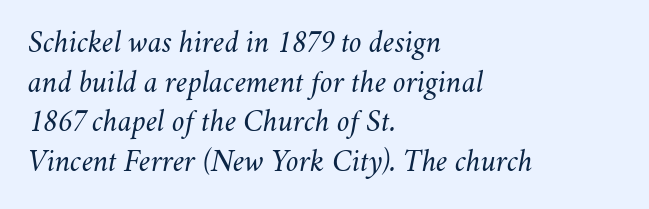
{"italic": "yes", "lean": "right", "slant_degrees": 11, "bold": "no", "weight": "light", "width": "normal", "stroke_contrast": "medium", "x_height": "small", "monospaced": "no", "underline": "no", "align": "left", "line_spacing_ratio": 1.24, "letter_spacing": "normal", "letter_spacing_em": 0.0, "glyph_px": 32}
